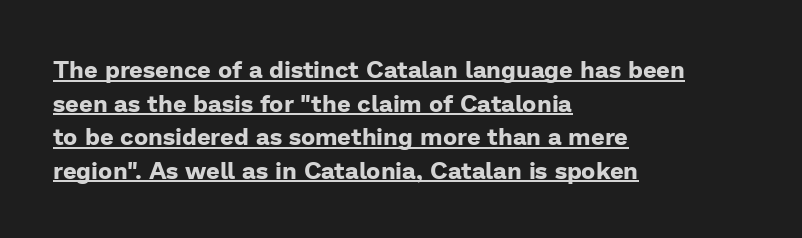
Q: Is the text bold? A: Yes.
Q: Is the text italic (slanted)? A: No, it is upright.
Q: Is the text underlined? A: Yes.
Q: How is the paragraph aligned? A: Left-aligned.
Q: Is the spacing between letters normal or unusually wide? A: Normal.
Q: Is the spacing between lines tight, normal or loose? A: Normal.
